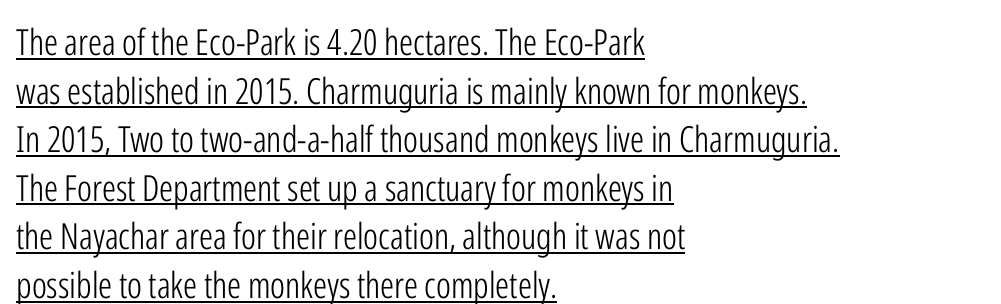
The image shows 36 px light, condensed sans-serif type, upright; set left-aligned, normal line spacing (1.35x), normal letter spacing, underlined; low stroke contrast and a medium x-height.
